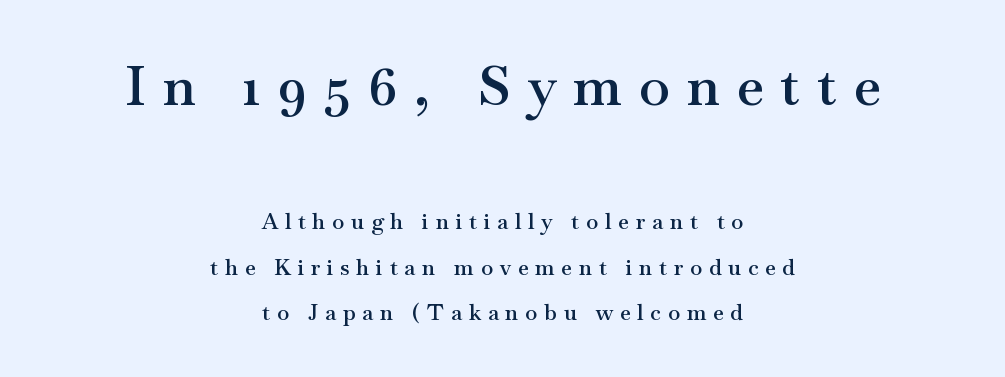
The image shows 55 px semibold, wide serif type, upright; set centered, loose line spacing (2.06x), unusually wide letter spacing (+0.31 em), not underlined; the first (top) block is 2.5x larger; medium stroke contrast and a small x-height.
